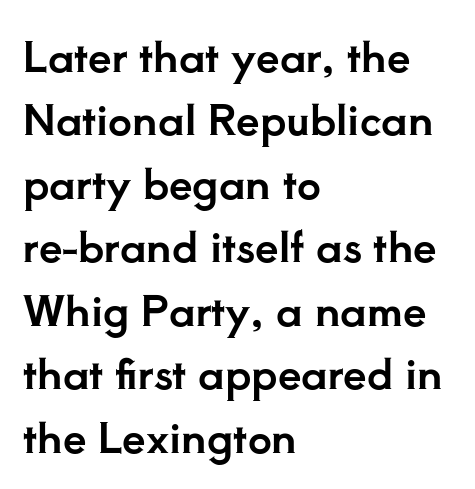
Horizontal alignment here is leftward, the default for most running prose. Tracking value appears to be zero — textbook default spacing. Posture: vertical. Underlining? Definitely not there. Here the designer chose a conventional face with non-uniform glyph widths.
